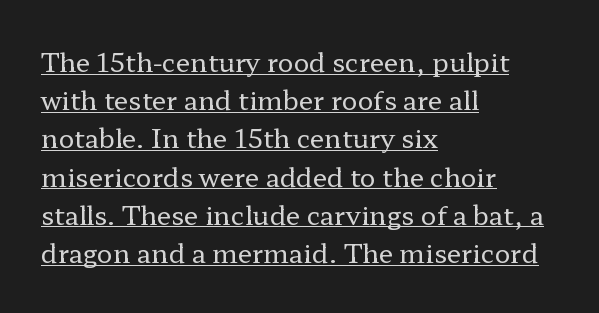
Q: Is the text bold? A: No.
Q: Is the text italic (slanted)? A: No, it is upright.
Q: Is the text underlined? A: Yes.
Q: How is the paragraph aligned? A: Left-aligned.
Q: Is the spacing between letters normal or unusually wide? A: Normal.
Q: Is the spacing between lines tight, normal or loose? A: Normal.
